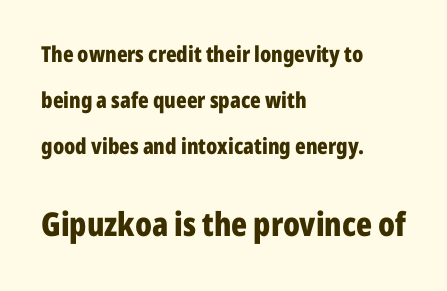
{"serif": "no", "italic": "no", "bold": "yes", "weight": "bold", "width": "condensed", "stroke_contrast": "low", "x_height": "medium", "monospaced": "no", "underline": "no", "align": "left", "line_spacing": "loose", "line_spacing_ratio": 2.08, "letter_spacing": "normal", "letter_spacing_em": 0.0, "larger_block": "second", "size_ratio": 1.5, "glyph_px": 33}
